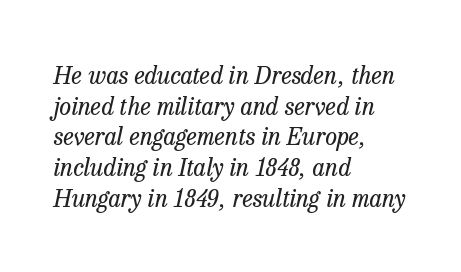
{"italic": "yes", "lean": "right", "slant_degrees": 13, "bold": "no", "underline": "no", "align": "left", "line_spacing": "normal", "line_spacing_ratio": 1.28, "letter_spacing": "normal", "letter_spacing_em": 0.0, "glyph_px": 24}
